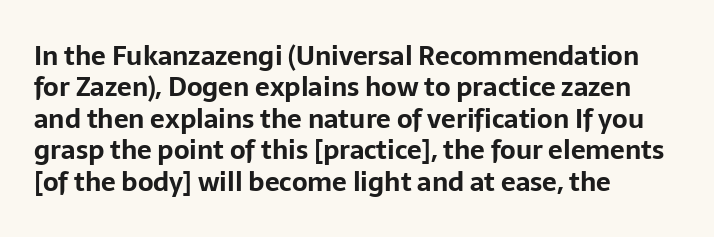
Q: Is the text bold? A: Yes.
Q: Is the text italic (slanted)? A: No, it is upright.
Q: Is the text underlined? A: No.
Q: How is the paragraph aligned? A: Left-aligned.
Q: Is the spacing between letters normal or unusually wide? A: Normal.
